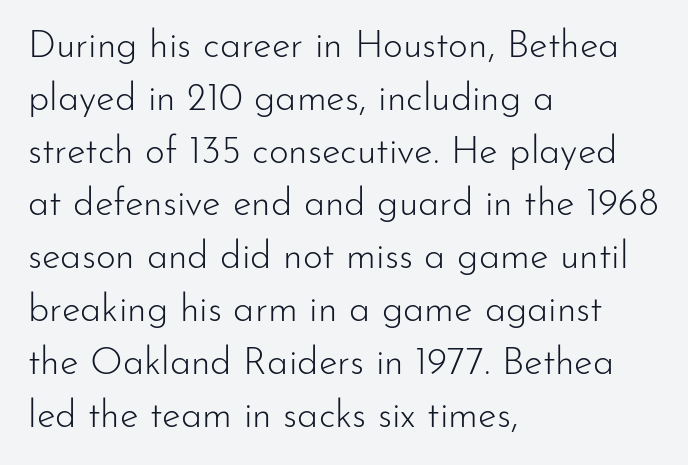
No word sits above an underline. The letters carry no serifs — their stems end cleanly without finishing strokes. Posture: upright roman. What's the leading like? Ordinary, nothing unusual.
